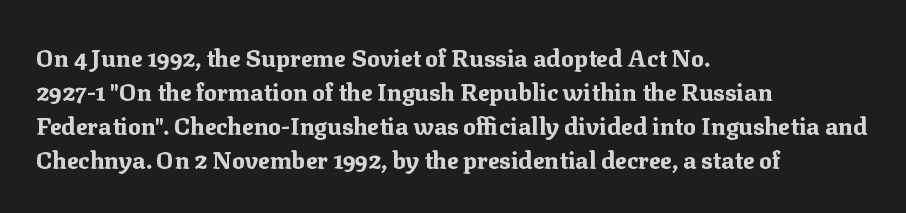
Check under the words: just untouched page. The lettering stays uniformly vertical, giving the passage a roman look. Does the weight exceed regular? Yes, all the way to bold. Leading: standard.
